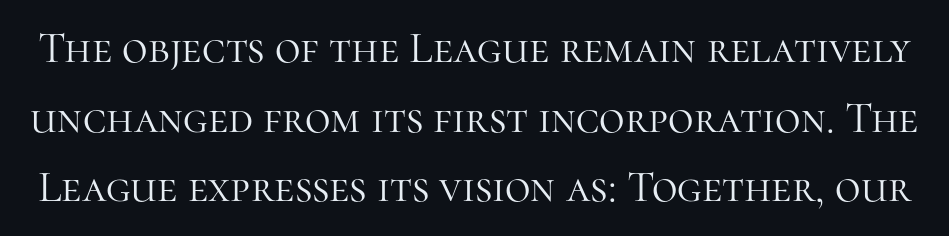
Q: Is the text bold? A: No.
Q: Is the text italic (slanted)? A: No, it is upright.
Q: Is the typeface a serif or a sans-serif typeface? A: Serif.
Q: Is the text underlined? A: No.
Q: Is the spacing between letters normal or unusually wide? A: Normal.
Q: Is the spacing between lines tight, normal or loose? A: Normal.
Q: Width (condensed, normal, or wide)? A: Normal.
Q: Stroke contrast? A: High.
Q: x-height? A: Medium.
Q: Monospaced? A: No.
